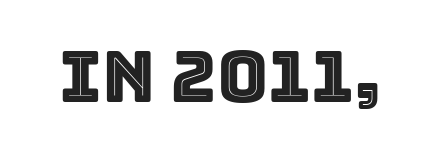
The image shows 71 px text type, upright; set normal letter spacing, not underlined; a large x-height.
